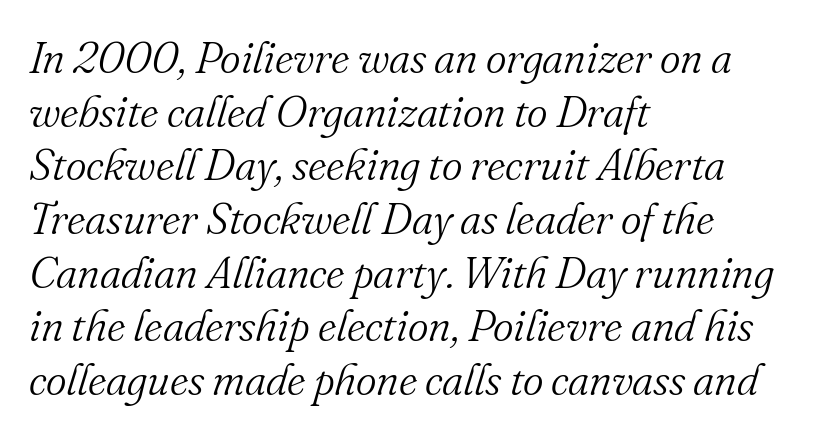
Q: Is the text bold? A: No.
Q: Is the text italic (slanted)? A: Yes, it leans right by about 16 degrees.
Q: Is the typeface a serif or a sans-serif typeface? A: Serif.
Q: Is the text underlined? A: No.
Q: How is the paragraph aligned? A: Left-aligned.
Q: Is the spacing between letters normal or unusually wide? A: Normal.
Q: Width (condensed, normal, or wide)? A: Normal.
Q: Stroke contrast? A: Medium.
Q: x-height? A: Small.
Q: Monospaced? A: No.
